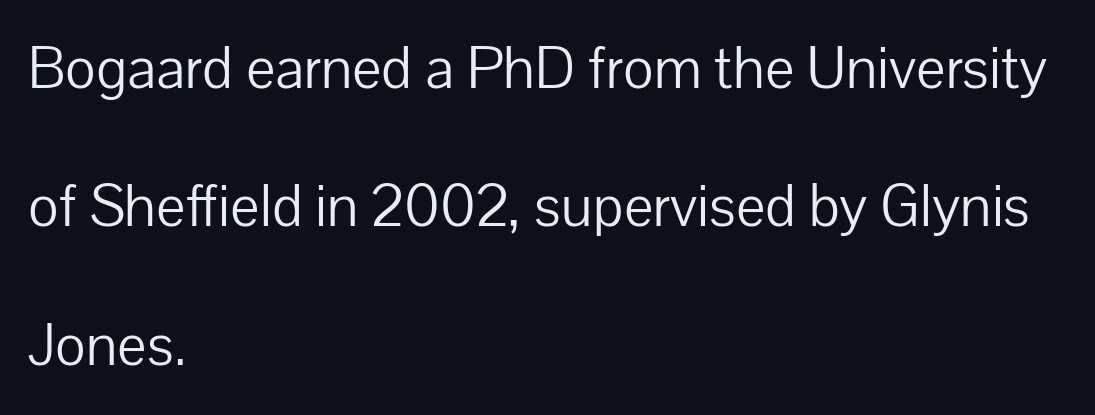
Q: Is the text bold? A: No.
Q: Is the text italic (slanted)? A: No, it is upright.
Q: Is the typeface a serif or a sans-serif typeface? A: Sans-serif.
Q: Is the text underlined? A: No.
Q: How is the paragraph aligned? A: Left-aligned.
Q: Is the spacing between letters normal or unusually wide? A: Normal.
Q: Is the spacing between lines tight, normal or loose? A: Loose.
Q: Width (condensed, normal, or wide)? A: Normal.
Q: Stroke contrast? A: Low.
Q: x-height? A: Medium.
Q: Monospaced? A: No.
